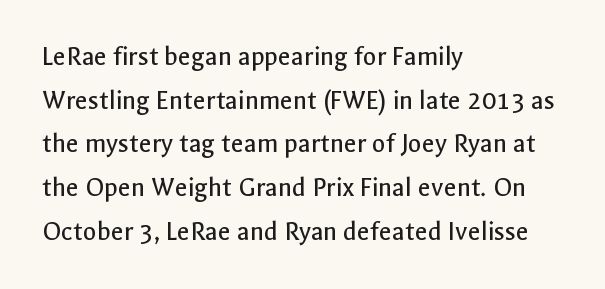
{"serif": "no", "italic": "no", "bold": "no", "weight": "regular", "width": "normal", "x_height": "medium", "monospaced": "no", "underline": "no", "align": "left", "line_spacing": "normal", "line_spacing_ratio": 1.56, "letter_spacing": "normal", "letter_spacing_em": 0.0, "glyph_px": 28}
